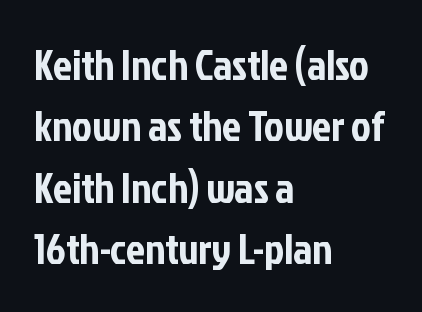
Q: Is the text italic (slanted)? A: No, it is upright.
Q: Is the typeface a serif or a sans-serif typeface? A: Sans-serif.
Q: Is the text underlined? A: No.
Q: How is the paragraph aligned? A: Left-aligned.
Q: Is the spacing between letters normal or unusually wide? A: Normal.
Q: Is the spacing between lines tight, normal or loose? A: Normal.
Q: Width (condensed, normal, or wide)? A: Condensed.
Q: Stroke contrast? A: Low.
Q: x-height? A: Medium.
Q: Monospaced? A: No.
